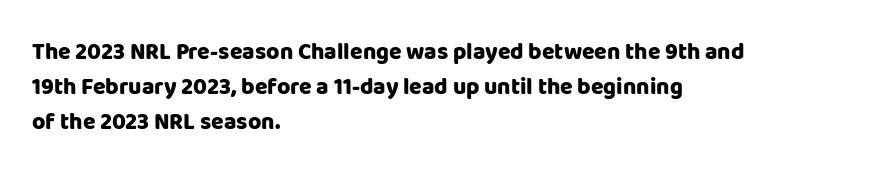
The image shows 23 px bold type, upright; set left-aligned, normal line spacing (1.52x), normal letter spacing, not underlined.
